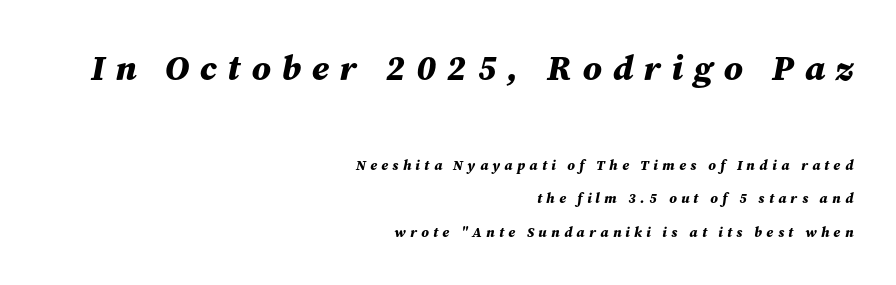
The image shows 35 px bold type, italic (leaning right); set right-aligned, loose line spacing (2.39x), unusually wide letter spacing (+0.31 em), not underlined; the first (top) block is 2.5x larger; medium stroke contrast and a medium x-height.
